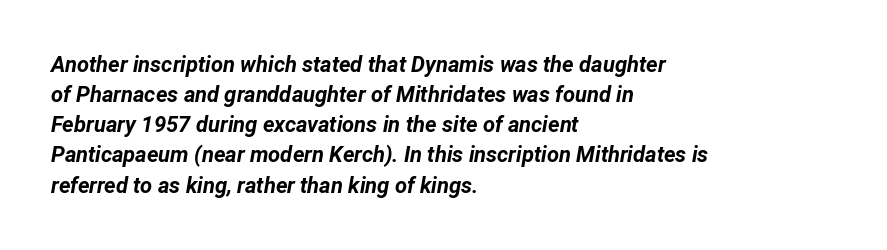
{"italic": "yes", "lean": "right", "slant_degrees": 12, "bold": "yes", "underline": "no", "align": "left", "line_spacing": "normal", "line_spacing_ratio": 1.37, "letter_spacing": "normal", "letter_spacing_em": 0.0, "glyph_px": 22}
